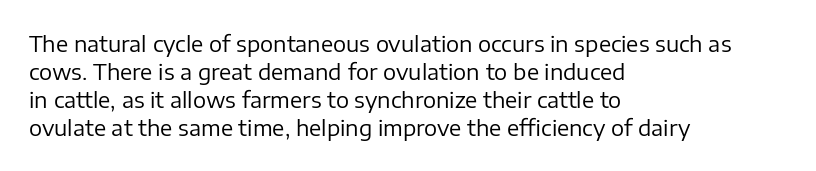
Normally led — the rows are evenly, conventionally spaced. Underlining? Definitely not there. The axis of the letterforms is exactly vertical. The passage is arranged the way most books set body copy — flush left. Default kerning and tracking; the words read as compact shapes.
